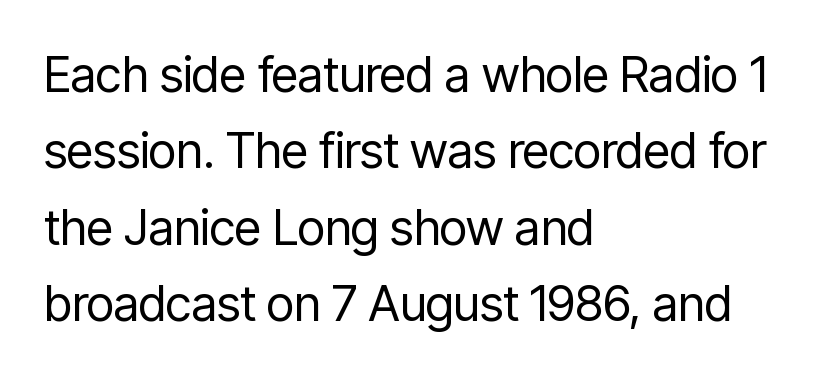
{"serif": "no", "italic": "no", "bold": "no", "weight": "regular", "width": "condensed", "stroke_contrast": "low", "x_height": "medium", "monospaced": "no", "underline": "no", "align": "left", "line_spacing": "normal", "line_spacing_ratio": 1.56, "letter_spacing": "normal", "letter_spacing_em": 0.0, "glyph_px": 49}
